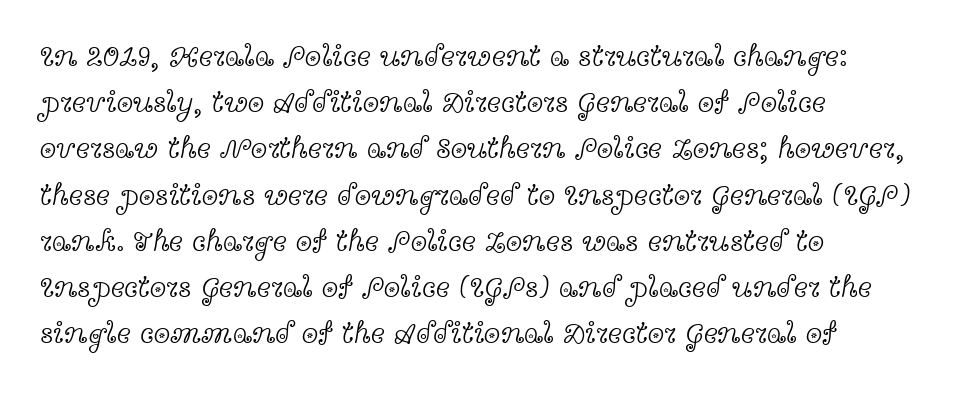
Looks like regular typesetting: each glyph gets only the width it needs. The type is set solid horizontally, with unmodified tracking. This sample keeps an unexceptional amount of space between lines. Think standard paragraph weight, or any step lighter than that. The baseline area is clear. In terms of letterform style, serifs are clearly present.
